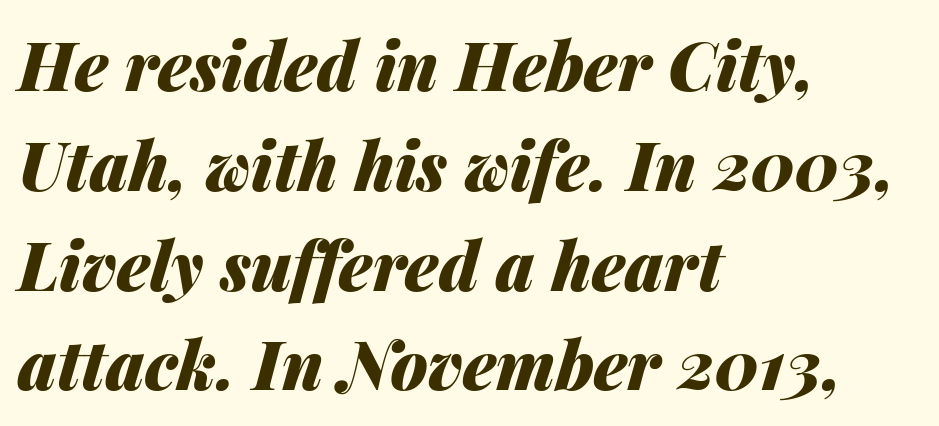
{"italic": "yes", "lean": "right", "slant_degrees": 14, "bold": "yes", "weight": "heavy", "width": "normal", "stroke_contrast": "medium", "x_height": "medium", "monospaced": "no", "underline": "no", "align": "left", "line_spacing": "normal", "line_spacing_ratio": 1.49, "letter_spacing": "normal", "letter_spacing_em": 0.0, "glyph_px": 67}
